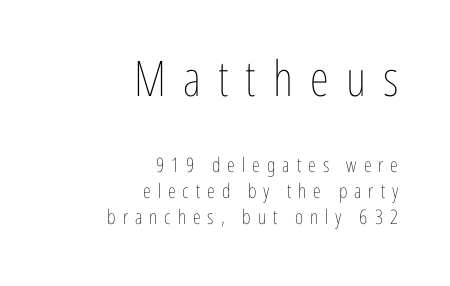
{"italic": "no", "bold": "no", "weight": "thin", "width": "condensed", "stroke_contrast": "low", "x_height": "medium", "monospaced": "no", "underline": "no", "align": "right", "line_spacing": "normal", "line_spacing_ratio": 1.29, "letter_spacing": "wide", "letter_spacing_em": 0.35, "larger_block": "first", "size_ratio": 2.45, "glyph_px": 49}
